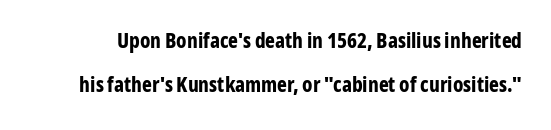
{"italic": "no", "bold": "yes", "underline": "no", "line_spacing": "loose", "line_spacing_ratio": 2.08, "letter_spacing": "normal", "letter_spacing_em": 0.0, "glyph_px": 21}
